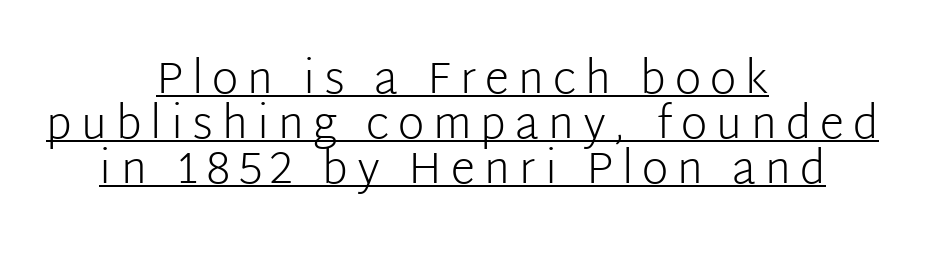
Q: Is the text bold? A: No.
Q: Is the text italic (slanted)? A: No, it is upright.
Q: Is the typeface a serif or a sans-serif typeface? A: Sans-serif.
Q: Is the text underlined? A: Yes.
Q: How is the paragraph aligned? A: Centered.
Q: Is the spacing between letters normal or unusually wide? A: Unusually wide.
Q: Is the spacing between lines tight, normal or loose? A: Tight.
Q: Width (condensed, normal, or wide)? A: Normal.
Q: Stroke contrast? A: Low.
Q: x-height? A: Medium.
Q: Monospaced? A: No.
